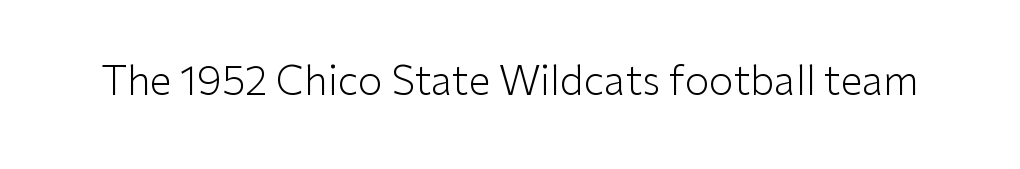
Q: Is the text bold? A: No.
Q: Is the text italic (slanted)? A: No, it is upright.
Q: Is the typeface a serif or a sans-serif typeface? A: Sans-serif.
Q: Is the text underlined? A: No.
Q: Is the spacing between letters normal or unusually wide? A: Normal.
Q: Width (condensed, normal, or wide)? A: Normal.
Q: Stroke contrast? A: Low.
Q: x-height? A: Medium.
Q: Monospaced? A: No.
